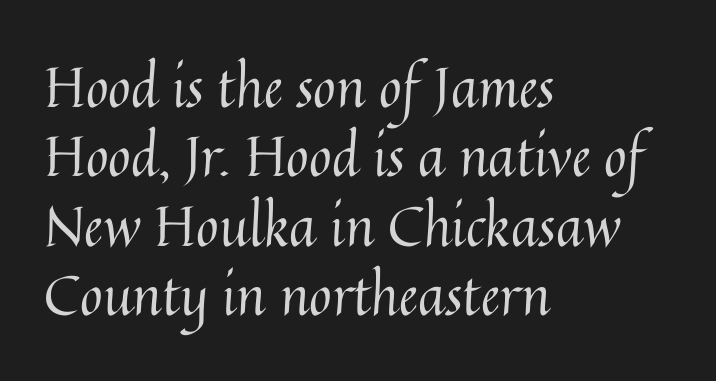
The image shows 55 px regular-weight type; set left-aligned, normal line spacing (1.26x), normal letter spacing, not underlined; medium stroke contrast and a medium x-height.
